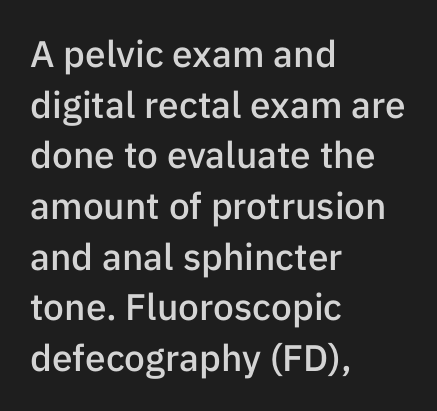
Q: Is the text bold? A: Semi-bold.
Q: Is the text italic (slanted)? A: No, it is upright.
Q: Is the typeface a serif or a sans-serif typeface? A: Sans-serif.
Q: Is the text underlined? A: No.
Q: How is the paragraph aligned? A: Left-aligned.
Q: Is the spacing between letters normal or unusually wide? A: Normal.
Q: Is the spacing between lines tight, normal or loose? A: Normal.
Q: Width (condensed, normal, or wide)? A: Normal.
Q: Stroke contrast? A: Low.
Q: x-height? A: Medium.
Q: Monospaced? A: No.
